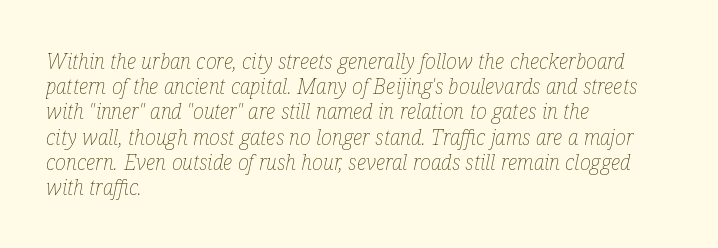
{"italic": "yes", "lean": "right", "slant_degrees": 12, "bold": "no", "underline": "no", "align": "left", "line_spacing_ratio": 1.2, "letter_spacing": "normal", "letter_spacing_em": 0.0, "glyph_px": 21}
